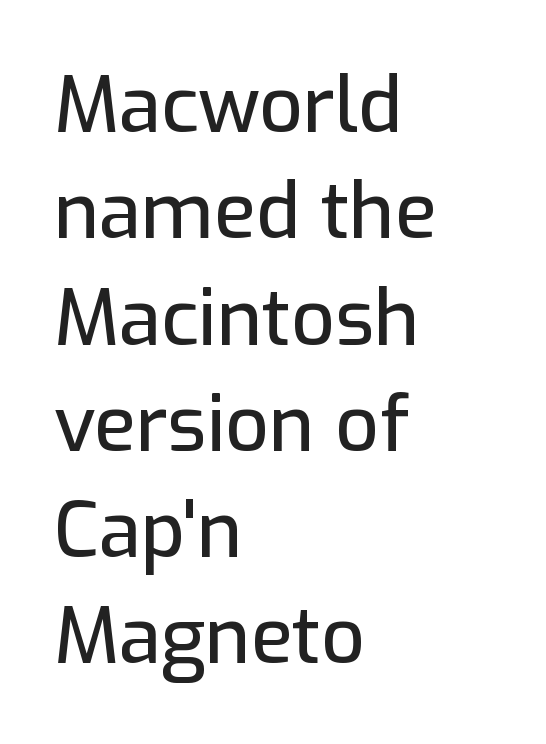
{"serif": "no", "italic": "no", "width": "normal", "stroke_contrast": "low", "x_height": "medium", "monospaced": "no", "underline": "no", "align": "left", "line_spacing": "normal", "line_spacing_ratio": 1.38, "letter_spacing": "normal", "letter_spacing_em": 0.0, "glyph_px": 77}
